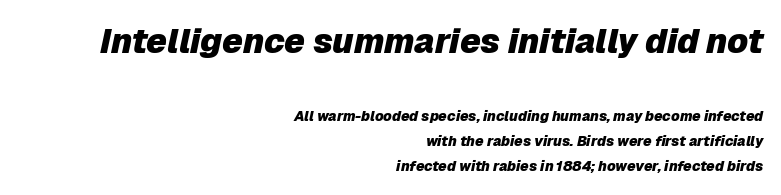
Between these two stacked blocks, the higher one wins on size. Do the characters align in a grid? No, the font is proportional. This sample is right-justified, so line beginnings fall wherever the words allow. Emphasis-style slanted type is in use. Tracking value appears to be zero — textbook default spacing.
